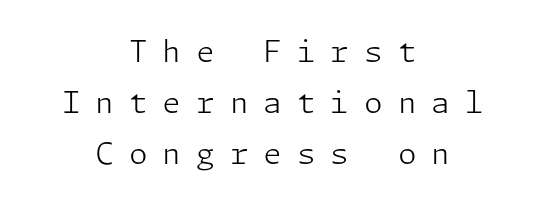
Q: Is the text bold? A: No.
Q: Is the text italic (slanted)? A: No, it is upright.
Q: Is the typeface a serif or a sans-serif typeface? A: Sans-serif.
Q: Is the text underlined? A: No.
Q: How is the paragraph aligned? A: Centered.
Q: Is the spacing between letters normal or unusually wide? A: Unusually wide.
Q: Is the spacing between lines tight, normal or loose? A: Normal.
Q: Width (condensed, normal, or wide)? A: Normal.
Q: Stroke contrast? A: Low.
Q: x-height? A: Medium.
